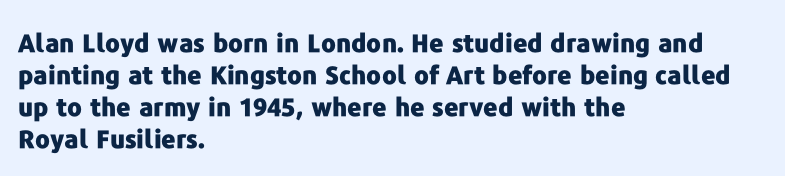
The image shows 25 px bold type, upright; set left-aligned, normal line spacing (1.28x), normal letter spacing, not underlined.
